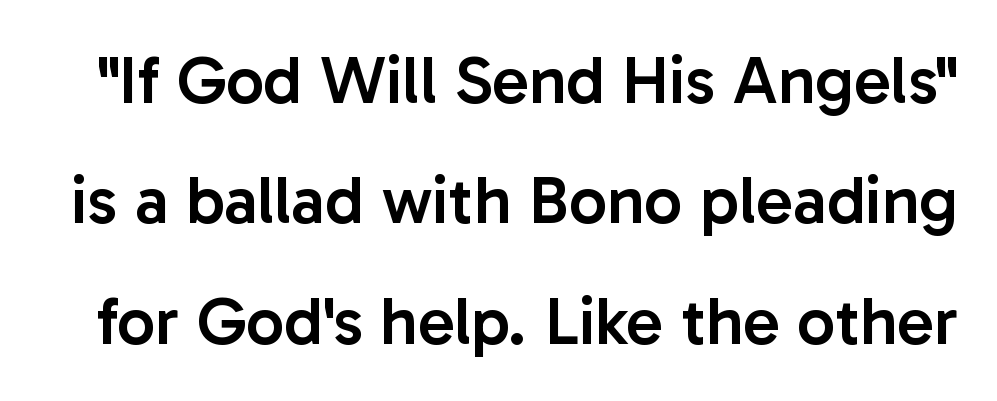
{"serif": "no", "italic": "no", "bold": "semi", "weight": "semibold", "width": "normal", "stroke_contrast": "low", "x_height": "medium", "monospaced": "no", "underline": "no", "line_spacing_ratio": 1.77, "letter_spacing": "normal", "letter_spacing_em": 0.0, "glyph_px": 68}
